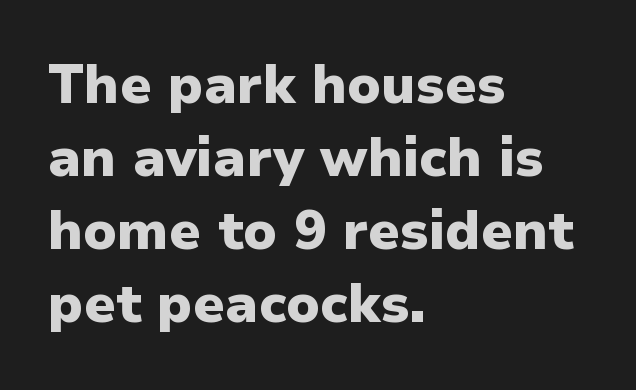
Q: Is the text bold? A: Yes.
Q: Is the text italic (slanted)? A: No, it is upright.
Q: Is the typeface a serif or a sans-serif typeface? A: Sans-serif.
Q: Is the text underlined? A: No.
Q: How is the paragraph aligned? A: Left-aligned.
Q: Is the spacing between letters normal or unusually wide? A: Normal.
Q: Is the spacing between lines tight, normal or loose? A: Normal.
Q: Width (condensed, normal, or wide)? A: Normal.
Q: Stroke contrast? A: Low.
Q: x-height? A: Medium.
Q: Monospaced? A: No.
